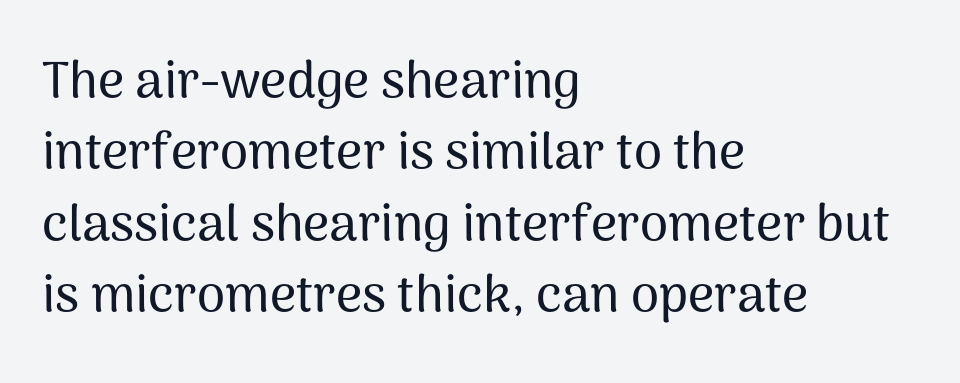
The image shows 51 px sans-serif type, upright; set left-aligned, normal line spacing (1.4x), normal letter spacing, not underlined; medium stroke contrast and a medium x-height.
